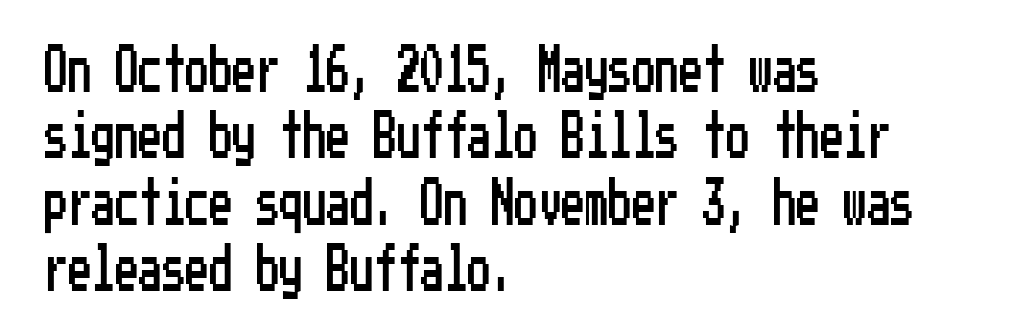
The image shows 47 px condensed sans-serif type, upright; set left-aligned, normal line spacing (1.41x), normal letter spacing, not underlined; low stroke contrast and a medium x-height.
